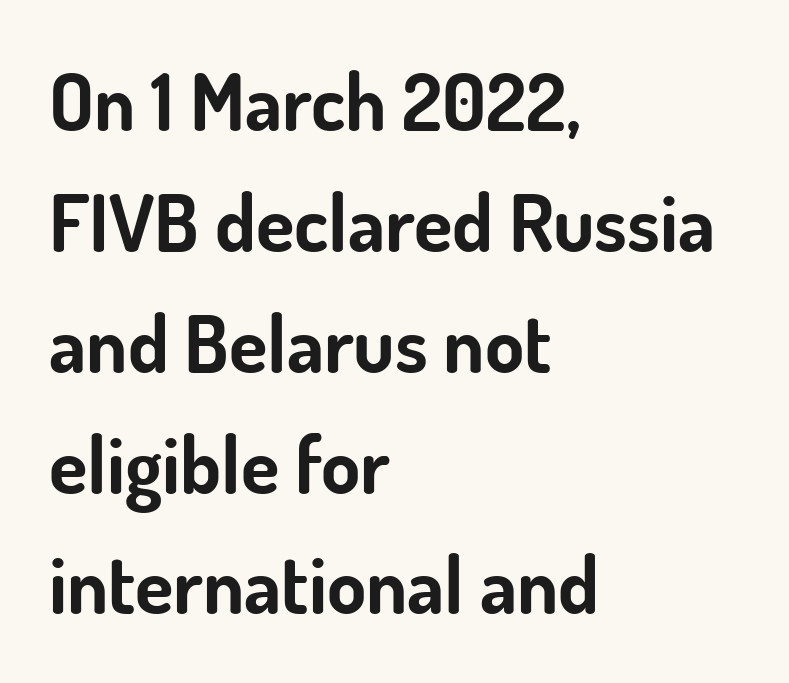
Posture: straight, roman, zero tilt. Serif or sans? Sans — the stroke terminals are bare. The baseline area is clear. Compared with typical body copy, the letter spacing here is the same. These words are printed bold, with thick strokes throughout.
